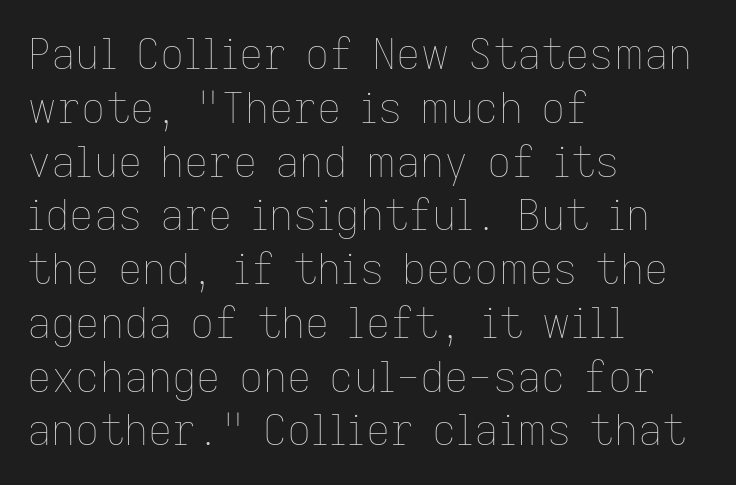
{"italic": "no", "bold": "no", "weight": "thin", "width": "normal", "stroke_contrast": "low", "x_height": "medium", "monospaced": "no", "underline": "no", "align": "left", "line_spacing": "normal", "line_spacing_ratio": 1.28, "letter_spacing": "normal", "letter_spacing_em": 0.0, "glyph_px": 42}
